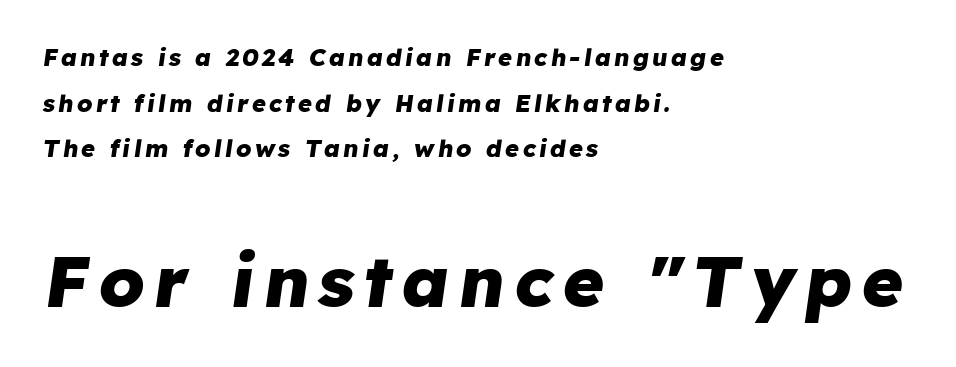
{"italic": "yes", "lean": "right", "slant_degrees": 8, "bold": "yes", "weight": "heavy", "width": "normal", "stroke_contrast": "low", "x_height": "medium", "monospaced": "no", "underline": "no", "align": "left", "line_spacing": "loose", "line_spacing_ratio": 1.9, "larger_block": "second", "size_ratio": 2.96, "glyph_px": 71}
